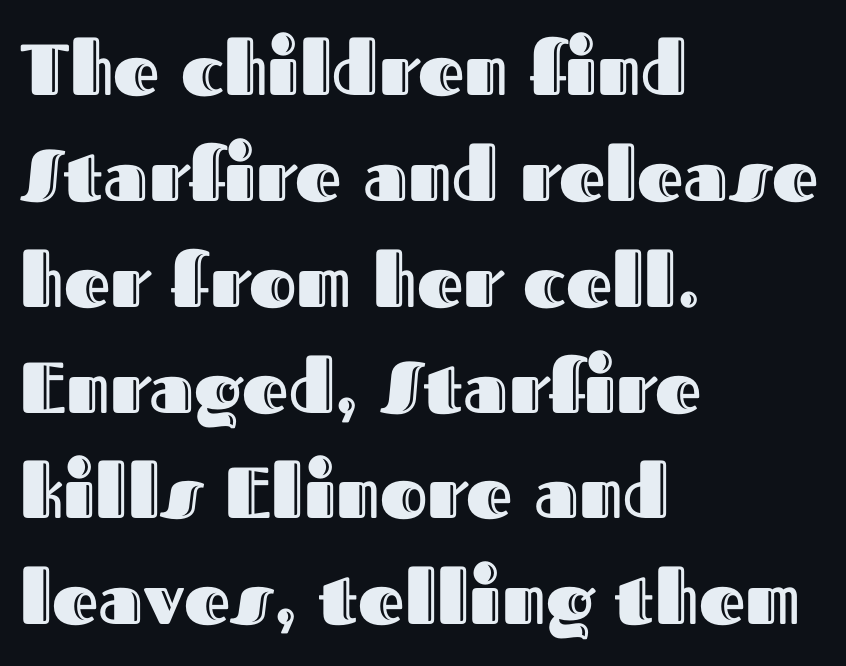
The ragged edge is on the right, which tells us the setting is flush left. These lines are rendered in a variable-pitch font. The rendering uses a moderate line-height, typical for paragraphs. Every stem runs plumb, perpendicular to the baseline.
